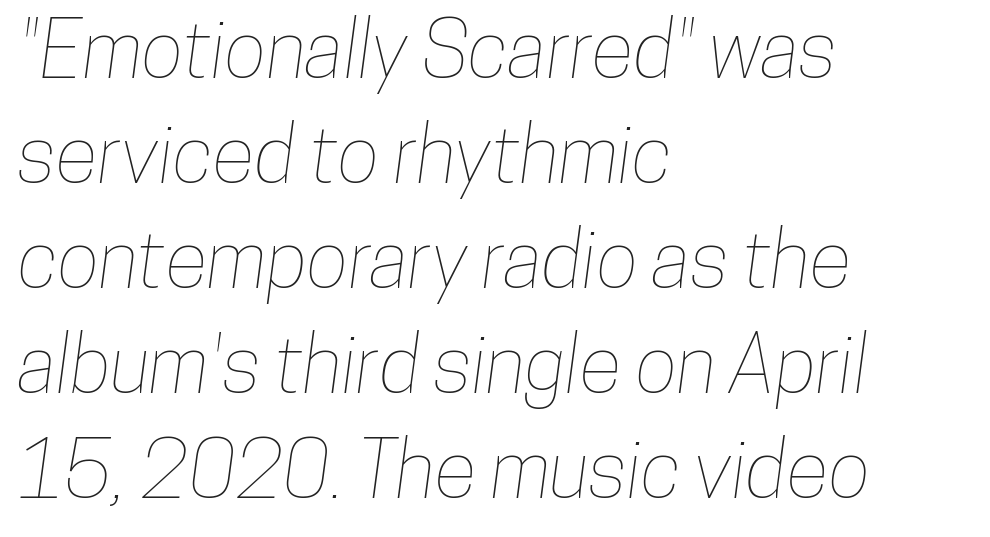
Words appear dense and cohesive because spacing is normal. How would I describe the line gaps? Plain and ordinary. Spacing verdict: proportional, widths tailored to each character. Caption: multi-line text, flush left, ragged right.
